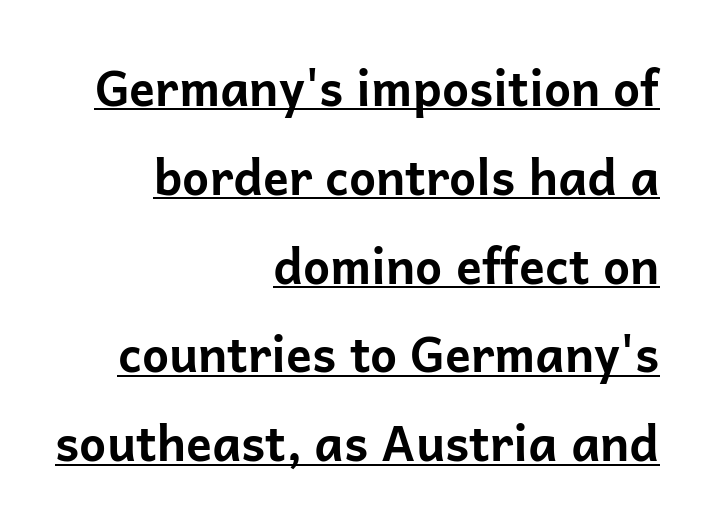
The image shows 48 px bold sans-serif type, upright; set right-aligned, line spacing 1.85x, normal letter spacing, underlined; low stroke contrast and a medium x-height.
